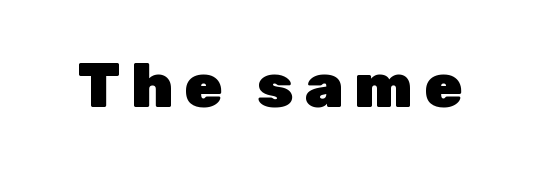
Q: Is the text bold? A: Yes.
Q: Is the text italic (slanted)? A: No, it is upright.
Q: Is the typeface a serif or a sans-serif typeface? A: Sans-serif.
Q: Is the text underlined? A: No.
Q: Width (condensed, normal, or wide)? A: Normal.
Q: Stroke contrast? A: Low.
Q: x-height? A: Medium.
Q: Monospaced? A: No.
